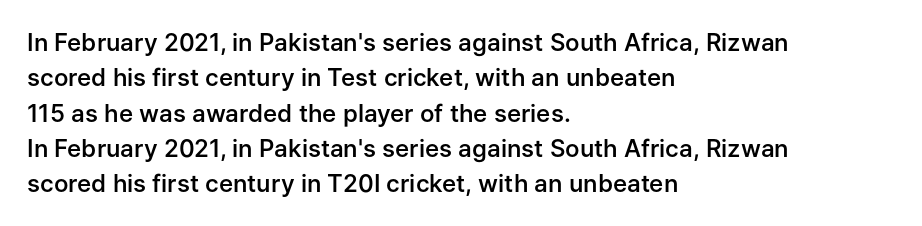
{"italic": "no", "bold": "semi", "underline": "no", "align": "left", "line_spacing": "normal", "line_spacing_ratio": 1.47, "letter_spacing": "normal", "letter_spacing_em": 0.0, "glyph_px": 24}
